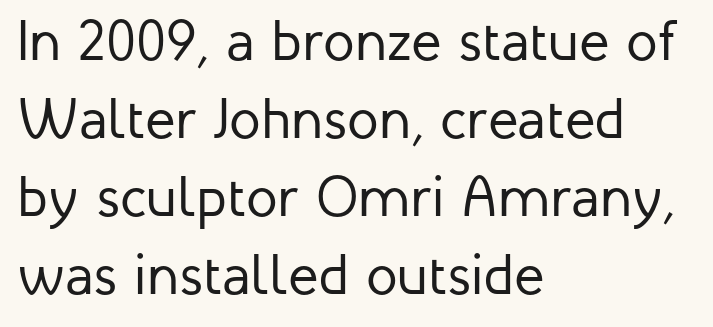
The image shows 57 px regular-weight sans-serif type, upright; set left-aligned, normal line spacing (1.37x), normal letter spacing, not underlined; low stroke contrast and a medium x-height.
